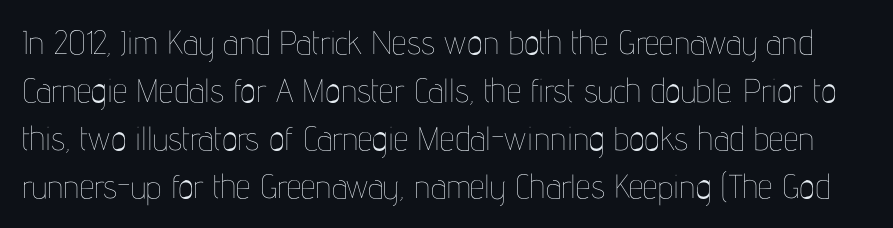
Q: Is the text bold? A: No.
Q: Is the text italic (slanted)? A: No, it is upright.
Q: Is the text underlined? A: No.
Q: Is the spacing between letters normal or unusually wide? A: Normal.
Q: Is the spacing between lines tight, normal or loose? A: Normal.
Q: Width (condensed, normal, or wide)? A: Condensed.
Q: Stroke contrast? A: Low.
Q: x-height? A: Medium.
Q: Monospaced? A: No.
